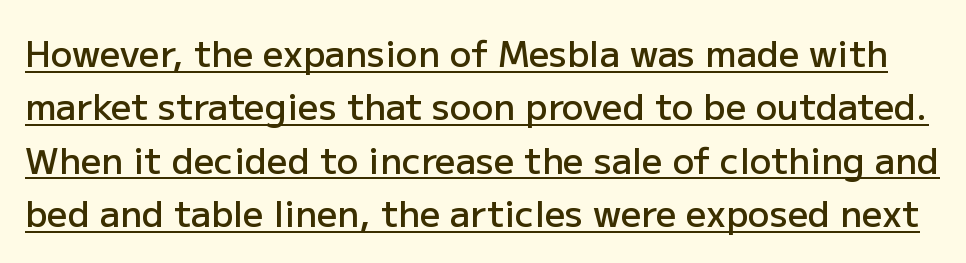
What decoration does the sample have? An underline. Looks like regular typesetting: each glyph gets only the width it needs. Interline gaps are of average width in this sample. No extra tracking has been applied to these lines.
